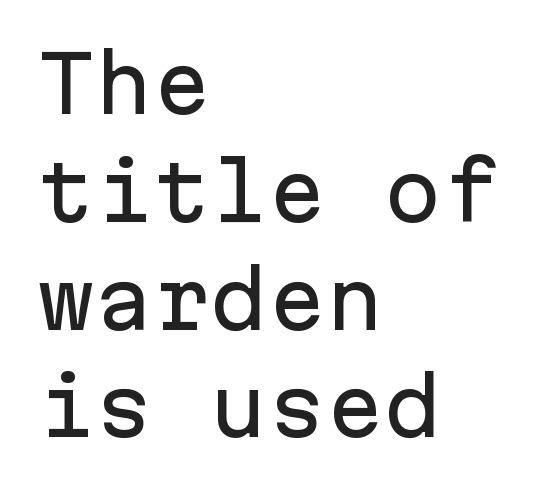
What kind of face is this? One without serifs — a sans. The paragraph has a hard left edge and a soft right edge. The designer left line spacing at the default. The lettering holds an erect, upright posture throughout.
